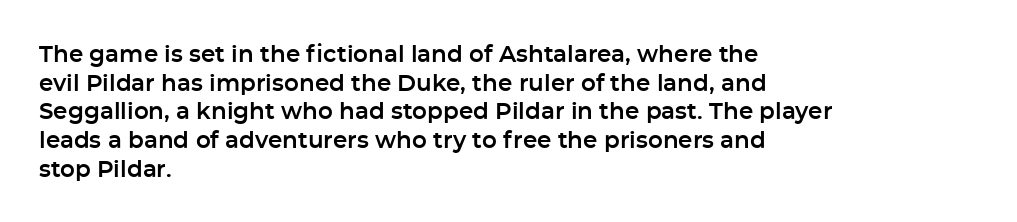
{"italic": "no", "underline": "no", "align": "left", "line_spacing": "normal", "line_spacing_ratio": 1.25, "letter_spacing": "normal", "letter_spacing_em": 0.0, "glyph_px": 23}
